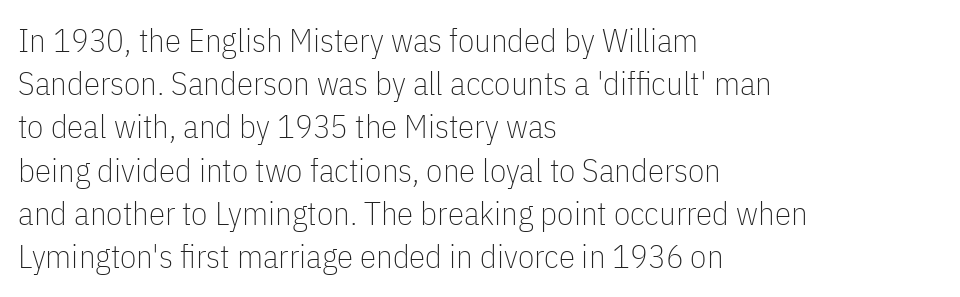
{"serif": "no", "italic": "no", "bold": "no", "weight": "thin", "width": "condensed", "stroke_contrast": "low", "x_height": "medium", "monospaced": "no", "underline": "no", "align": "left", "line_spacing": "normal", "line_spacing_ratio": 1.31, "letter_spacing": "normal", "letter_spacing_em": 0.0, "glyph_px": 33}
